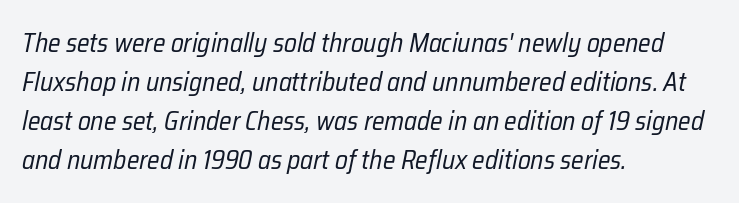
The passage shown is not underscored anywhere. Looking at the ascenders, they clearly lean. Heft: none added — not bold. One-word summary of the alignment: left.
